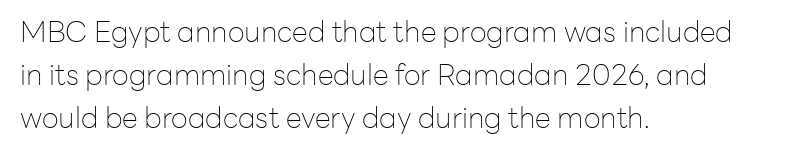
Q: Is the text bold? A: No.
Q: Is the text italic (slanted)? A: No, it is upright.
Q: Is the typeface a serif or a sans-serif typeface? A: Sans-serif.
Q: Is the text underlined? A: No.
Q: How is the paragraph aligned? A: Left-aligned.
Q: Is the spacing between letters normal or unusually wide? A: Normal.
Q: Is the spacing between lines tight, normal or loose? A: Normal.
Q: Width (condensed, normal, or wide)? A: Normal.
Q: Stroke contrast? A: Low.
Q: x-height? A: Medium.
Q: Monospaced? A: No.
